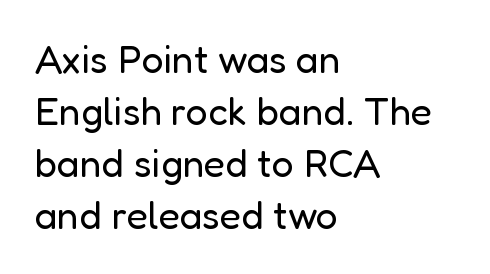
{"serif": "no", "italic": "no", "bold": "no", "weight": "regular", "width": "normal", "stroke_contrast": "low", "x_height": "medium", "monospaced": "no", "underline": "no", "align": "left", "line_spacing": "normal", "line_spacing_ratio": 1.33, "letter_spacing": "normal", "letter_spacing_em": 0.0, "glyph_px": 39}
